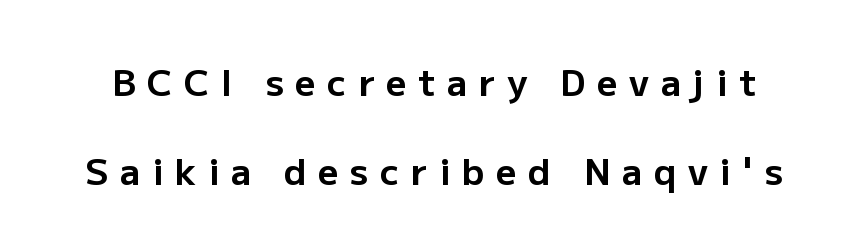
The image shows 36 px bold sans-serif type, upright; set loose line spacing (2.46x), unusually wide letter spacing (+0.32 em), not underlined; low stroke contrast and a medium x-height.
